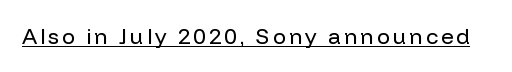
{"italic": "no", "bold": "no", "underline": "yes", "glyph_px": 22}
